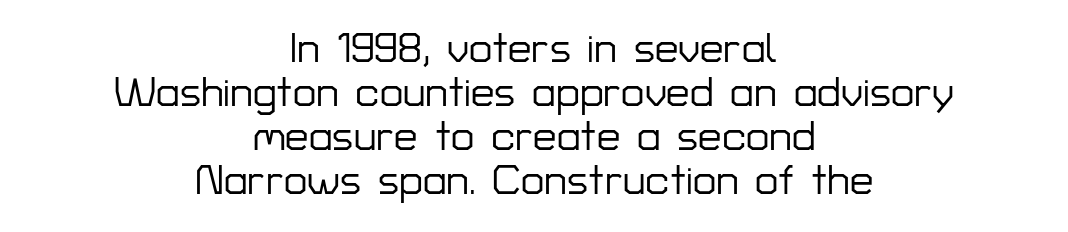
Q: Is the text italic (slanted)? A: No, it is upright.
Q: Is the typeface a serif or a sans-serif typeface? A: Sans-serif.
Q: Is the text underlined? A: No.
Q: How is the paragraph aligned? A: Centered.
Q: Is the spacing between letters normal or unusually wide? A: Normal.
Q: Is the spacing between lines tight, normal or loose? A: Tight.
Q: Width (condensed, normal, or wide)? A: Normal.
Q: Stroke contrast? A: Low.
Q: x-height? A: Medium.
Q: Monospaced? A: No.
